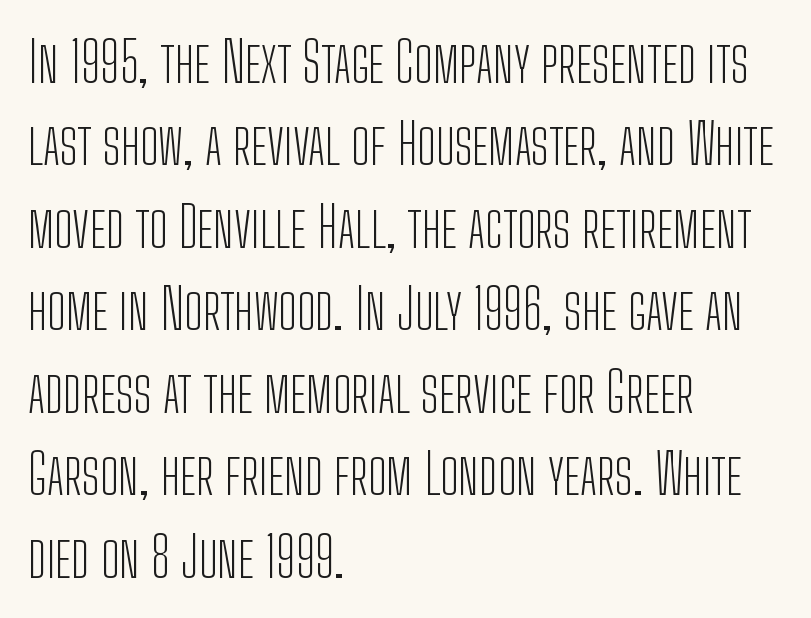
The image shows 55 px light, condensed sans-serif type, upright; set left-aligned, normal line spacing (1.5x), normal letter spacing, not underlined; low stroke contrast and a medium x-height.
